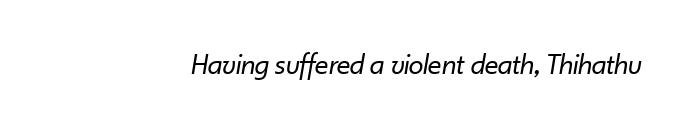
Is the type slanted? Yes — the strokes lean at a clear angle. Nothing unusual about the tracking: characters are spaced as the font intends. Counters stay open thanks to moderate or lighter strokes. Descenders hang freely into open space.
